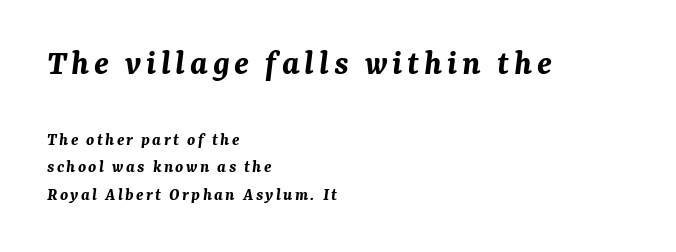
The image shows 36 px bold type, italic (leaning right); set left-aligned, normal line spacing (1.53x), not underlined; the first (top) block is 2.0x larger; medium stroke contrast and a medium x-height.
